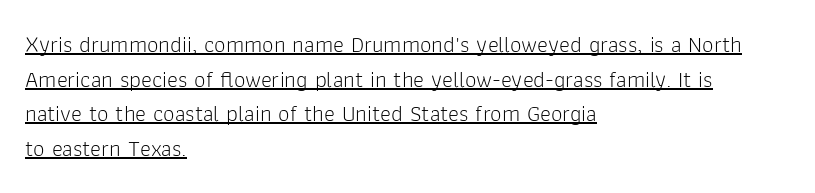
The horizontal fit of the characters is conventional and even. Horizontally, the lines are justified to the leading edge only. The block of text has a typical density, with ordinary space between rows. Does a line run under the words? Yes, clearly. This is not heavy type; no bold has been used. The letters stand upright; this is a roman face.
